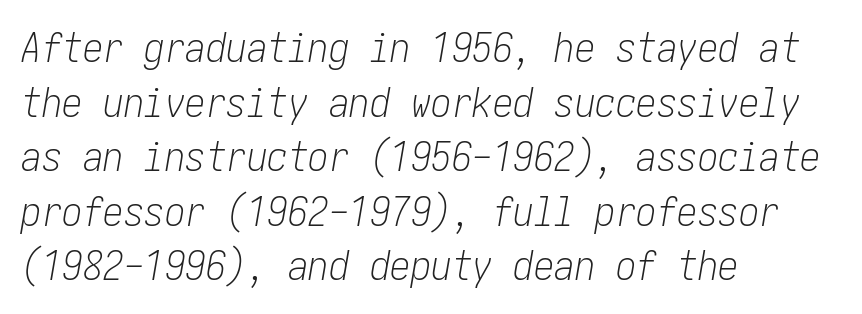
The image shows 41 px light, condensed type, italic (leaning right); set left-aligned, normal line spacing (1.33x), normal letter spacing, not underlined; low stroke contrast and a medium x-height.
